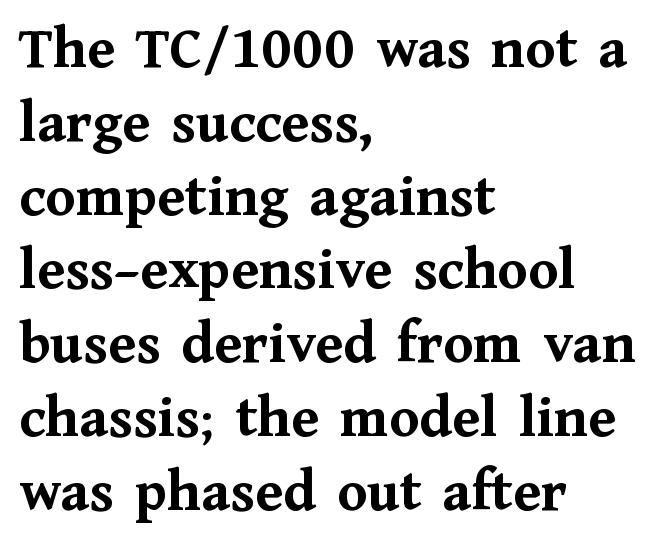
{"serif": "yes", "italic": "no", "bold": "yes", "weight": "semibold", "width": "normal", "stroke_contrast": "medium", "x_height": "medium", "monospaced": "no", "underline": "no", "align": "left", "line_spacing_ratio": 1.21, "letter_spacing": "normal", "letter_spacing_em": 0.0, "glyph_px": 61}
